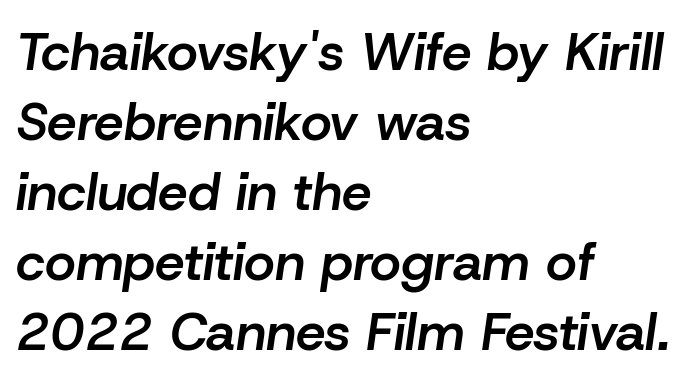
The image shows 53 px semibold type, italic (leaning right); set left-aligned, normal line spacing (1.32x), normal letter spacing, not underlined; low stroke contrast and a medium x-height.
